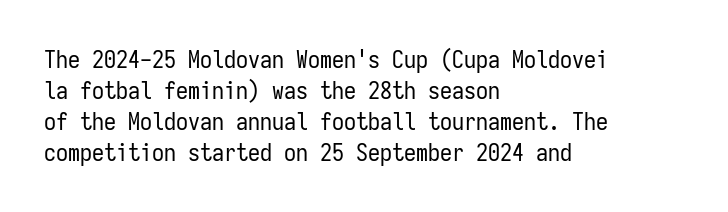
{"italic": "no", "bold": "no", "underline": "no", "align": "left", "line_spacing": "normal", "line_spacing_ratio": 1.29, "letter_spacing": "normal", "letter_spacing_em": 0.0, "glyph_px": 24}
